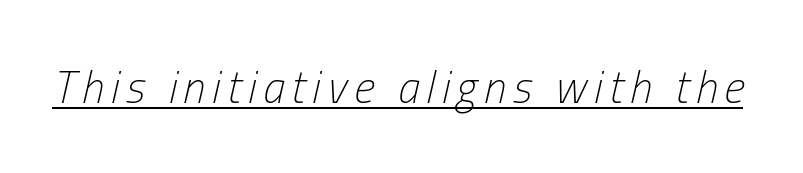
Each letter keeps its own natural width here, so spacing adapts to shape. The face used here appears with an underline applied. A typesetter would mark this as italic. The weight would be labelled regular, book, light, or lighter still.
